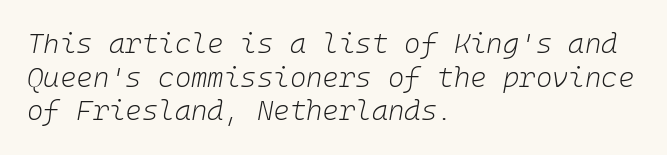
The image shows 28 px light type, italic (leaning right); set left-aligned, line spacing 1.2x, normal letter spacing, not underlined; low stroke contrast and a medium x-height.
